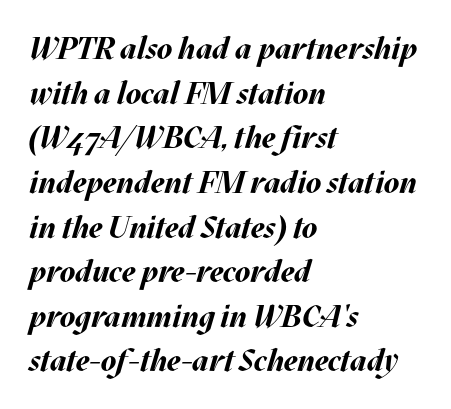
The image shows 31 px bold type, italic (leaning right); set left-aligned, normal line spacing (1.44x), normal letter spacing, not underlined; medium stroke contrast and a large x-height.
